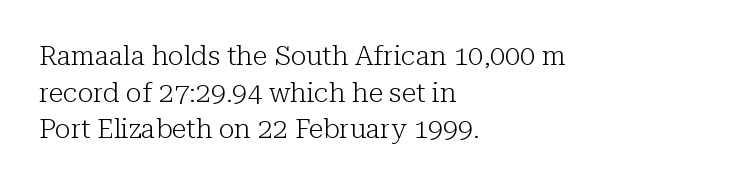
Reading down the block, your eye returns to a fixed left position each line. Do the letters lean? They stand straight. The strip under each line holds only bare page. Bold? No — there's no thickening of the strokes. Line spacing here is normal. Glyph-to-glyph distance matches everyday printed text.
